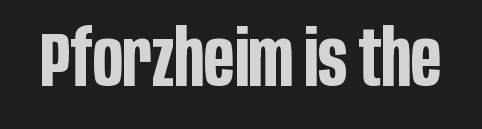
{"serif": "no", "italic": "no", "bold": "yes", "weight": "bold", "width": "condensed", "stroke_contrast": "low", "x_height": "large", "monospaced": "no", "underline": "no", "letter_spacing": "normal", "letter_spacing_em": 0.0, "glyph_px": 77}
